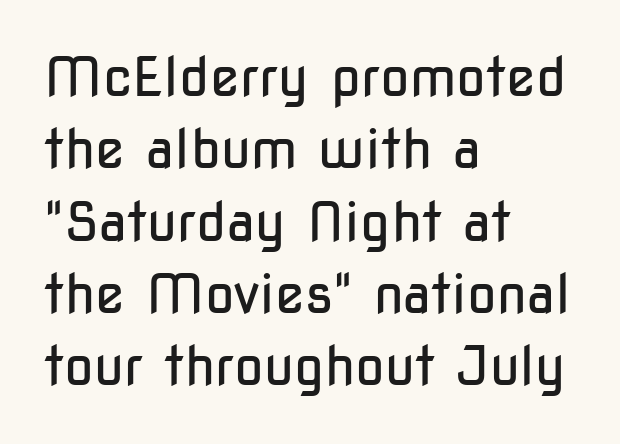
The image shows 54 px regular-weight, condensed sans-serif type, upright; set left-aligned, normal line spacing (1.34x), normal letter spacing, not underlined; low stroke contrast and a medium x-height.
